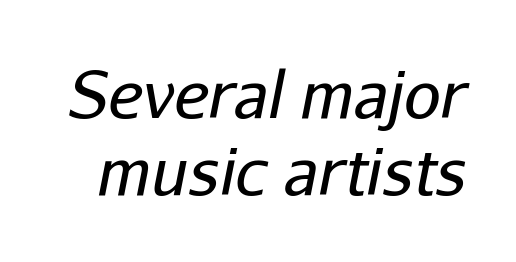
The typeface has the unassuming heft of standard copy or less. Just letters on the line, the space beneath them empty. Posture: slanted. There is no visible air inserted between adjacent glyphs. Think of a printed novel: that variable character pitch is what you see here.
